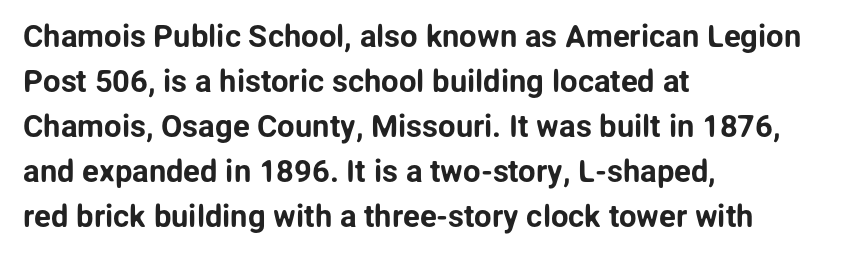
Caption: standard tracking, unaltered. Notice how the stems are strictly vertical — no italics here. These lines are rendered in a variable-pitch font. Regarding leading, the lines here are spaced in the standard way.
